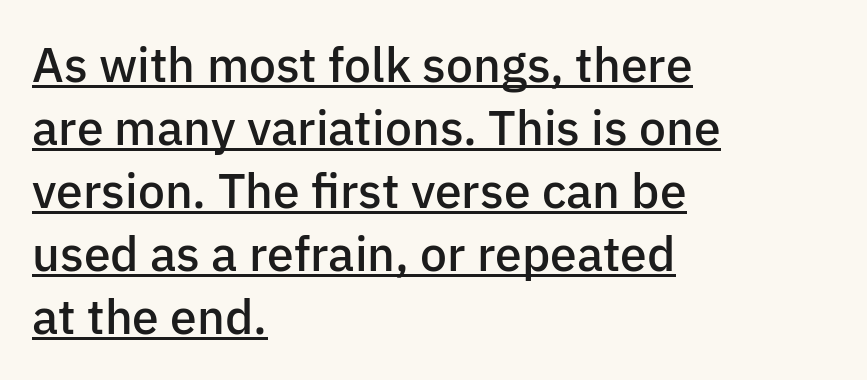
The passage shown is semibold, sitting just below true bold. Glyph-to-glyph distance matches everyday printed text. The passage shown is typed in a proportional face where columns would drift. Is there much room between lines? A standard amount, neither cramped nor airy. Classification — sans serif. Rendered with straight, roman letterforms.
